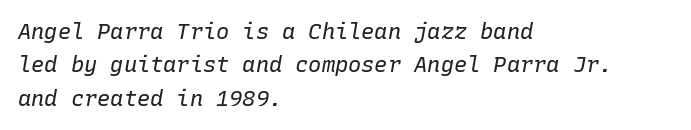
The strokes are not fattened; the text isn't bold. A typesetter would call this zero additional tracking. The area under the type is left untouched. Baseline-to-baseline distance is the conventional proportion of letter height.
